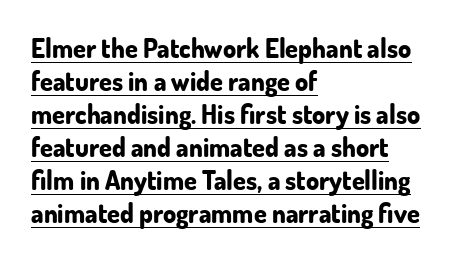
The image shows 26 px bold type, upright; set left-aligned, normal line spacing (1.27x), normal letter spacing, underlined.
